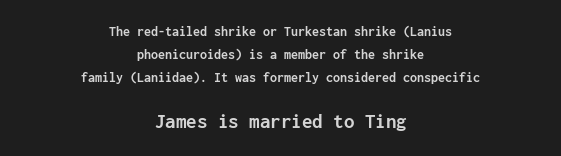
Q: Is the text bold? A: Yes.
Q: Is the text italic (slanted)? A: No, it is upright.
Q: Is the text underlined? A: No.
Q: How is the paragraph aligned? A: Centered.
Q: Is the spacing between letters normal or unusually wide? A: Normal.
Q: Is the spacing between lines tight, normal or loose? A: Normal.
Q: Which block of text is set in a larger size, the first (top) or the second (bottom)? A: The second (bottom) one.
